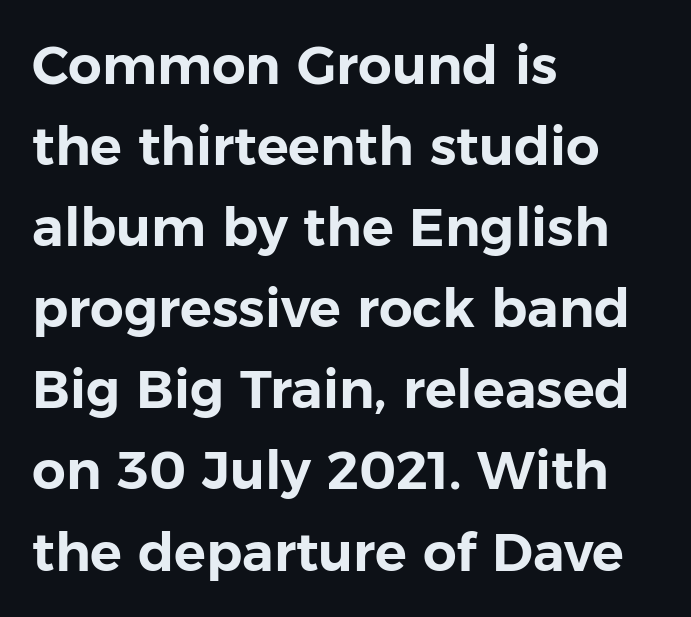
Q: Is the text italic (slanted)? A: No, it is upright.
Q: Is the typeface a serif or a sans-serif typeface? A: Sans-serif.
Q: Is the text underlined? A: No.
Q: How is the paragraph aligned? A: Left-aligned.
Q: Is the spacing between letters normal or unusually wide? A: Normal.
Q: Is the spacing between lines tight, normal or loose? A: Normal.
Q: Width (condensed, normal, or wide)? A: Normal.
Q: Stroke contrast? A: Low.
Q: x-height? A: Medium.
Q: Monospaced? A: No.
